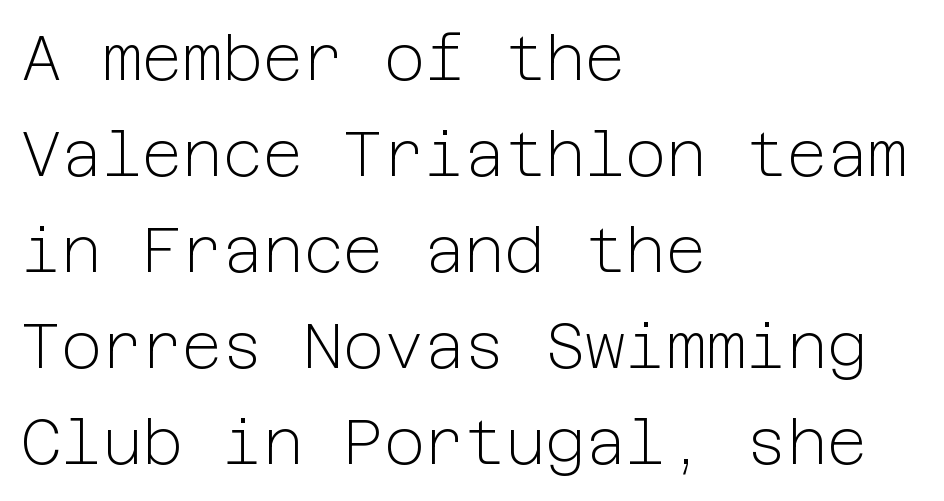
The image shows 62 px light sans-serif type, upright; set left-aligned, normal line spacing (1.55x), normal letter spacing, not underlined; low stroke contrast and a medium x-height.
